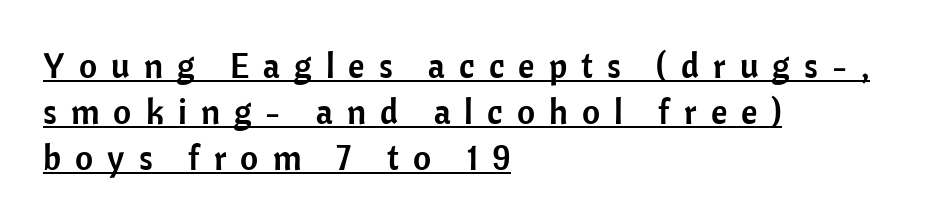
The gaps between neighbouring characters are conspicuously large. The designer left line spacing at the default. These lines were composed using upright roman letters. This sample carries an underscore along the baseline area. Grotesque or geometric, the face here clearly has no serifs. You could not count columns in this text — the font is proportionally spaced.
